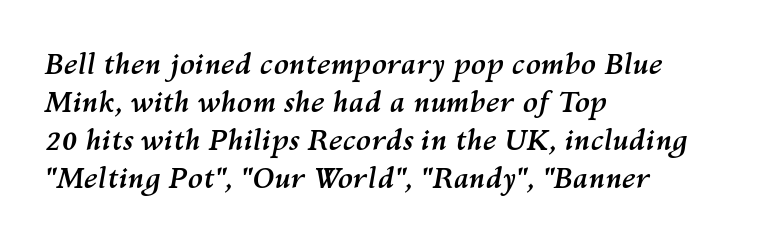
{"italic": "yes", "lean": "right", "slant_degrees": 10, "bold": "yes", "weight": "semibold", "width": "normal", "stroke_contrast": "medium", "x_height": "medium", "monospaced": "no", "underline": "no", "align": "left", "line_spacing": "normal", "line_spacing_ratio": 1.36, "letter_spacing": "normal", "letter_spacing_em": 0.0, "glyph_px": 28}
